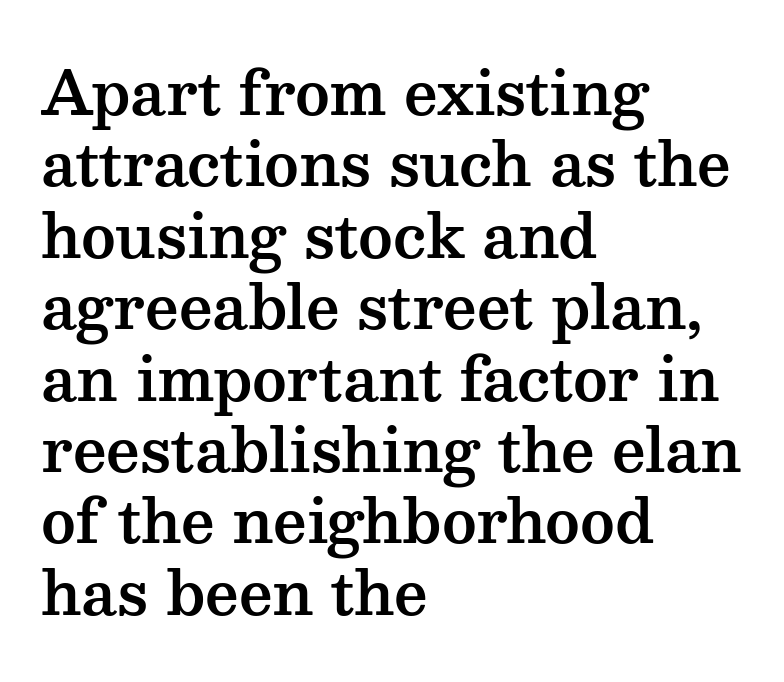
The image shows 59 px wide serif type, upright; set left-aligned, line spacing 1.21x, normal letter spacing, not underlined; medium stroke contrast and a medium x-height.
